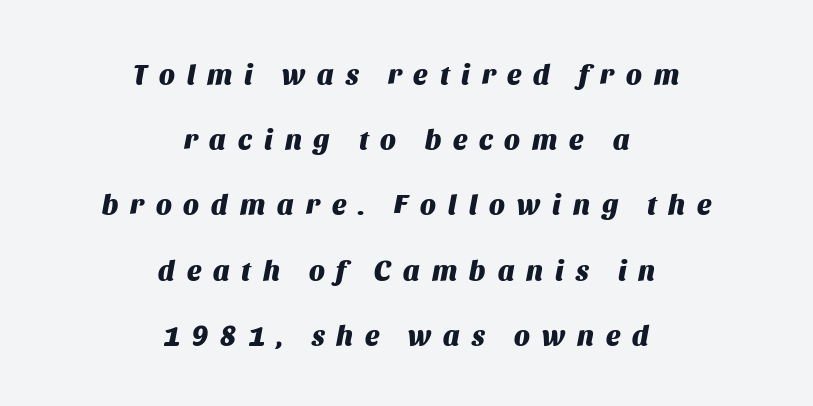
Q: Is the text bold? A: Yes.
Q: Is the text italic (slanted)? A: Yes, it leans right by about 11 degrees.
Q: Is the text underlined? A: No.
Q: How is the paragraph aligned? A: Centered.
Q: Is the spacing between letters normal or unusually wide? A: Unusually wide.
Q: Is the spacing between lines tight, normal or loose? A: Loose.
Q: Width (condensed, normal, or wide)? A: Normal.
Q: Stroke contrast? A: Medium.
Q: x-height? A: Large.
Q: Monospaced? A: No.
